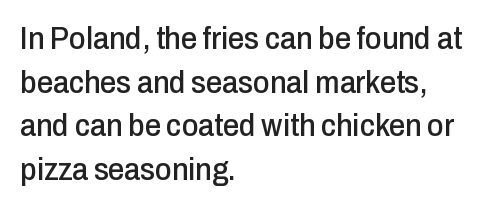
Casual observation: everything's shoved over to the left. This rendering employs a face without finishing strokes, i.e., a sans-serif. Nothing unusual about the tracking: characters are spaced as the font intends. The rendering uses natural spacing where letterforms have individual widths.
